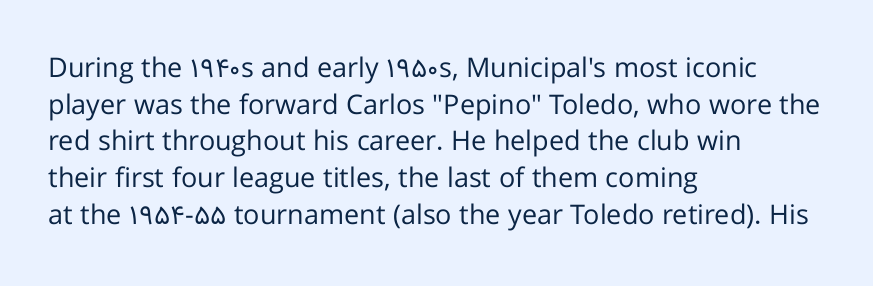
Q: Is the text bold? A: No.
Q: Is the text italic (slanted)? A: No, it is upright.
Q: Is the text underlined? A: No.
Q: How is the paragraph aligned? A: Left-aligned.
Q: Is the spacing between letters normal or unusually wide? A: Normal.
Q: Is the spacing between lines tight, normal or loose? A: Normal.
